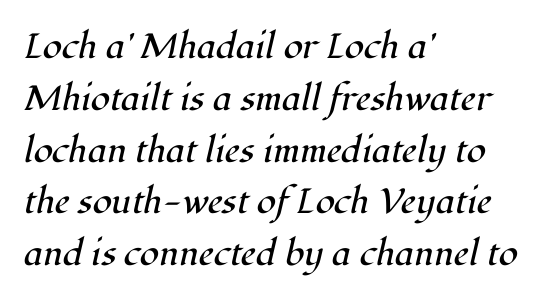
The image shows 35 px regular-weight serif type, italic (leaning right); set left-aligned, normal line spacing (1.48x), normal letter spacing, not underlined; high stroke contrast and a medium x-height.
